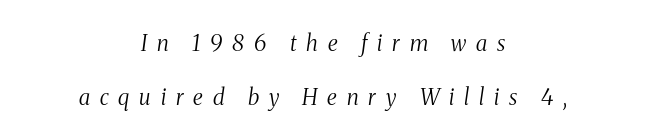
{"italic": "yes", "lean": "right", "slant_degrees": 8, "bold": "no", "underline": "no", "align": "center", "line_spacing": "loose", "line_spacing_ratio": 2.44, "letter_spacing": "wide", "letter_spacing_em": 0.45, "glyph_px": 22}
